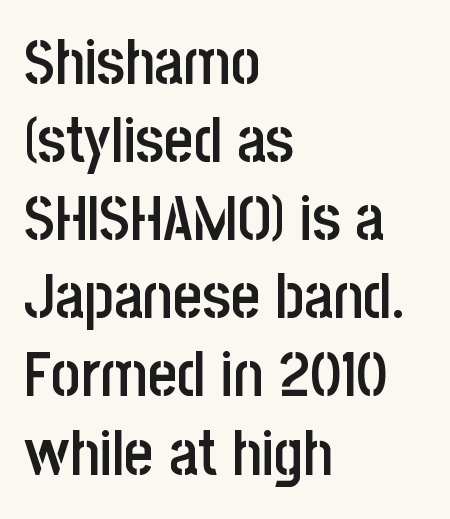
The image shows 63 px semibold, condensed sans-serif type, upright; set left-aligned, line spacing 1.24x, normal letter spacing, not underlined; low stroke contrast and a large x-height.
